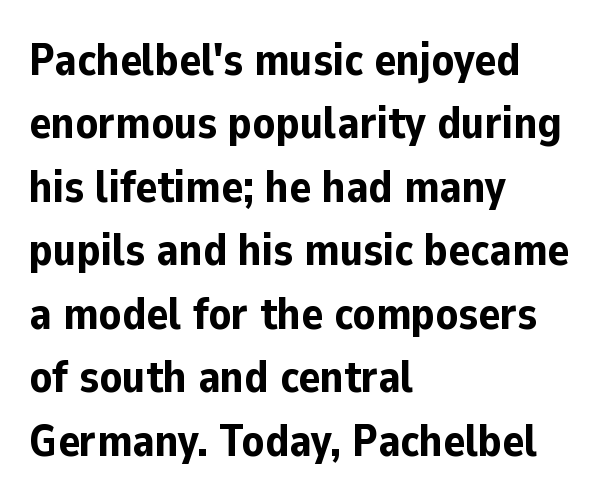
The text was rendered using a sans face with plain stroke endings. Proportional: the letters do not fall into vertical columns. Students, this is bold: see how much ink each stroke carries. Leading: standard. Honestly, there is no underline to notice here at all.
